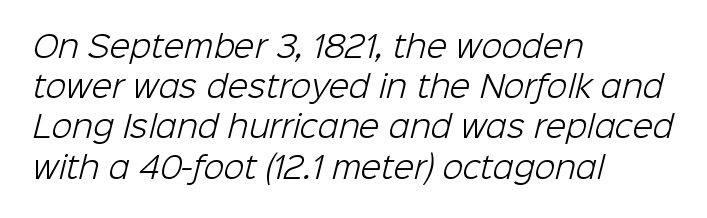
The image shows 30 px light sans-serif type; set left-aligned, normal line spacing (1.34x), normal letter spacing, not underlined; low stroke contrast and a medium x-height.
